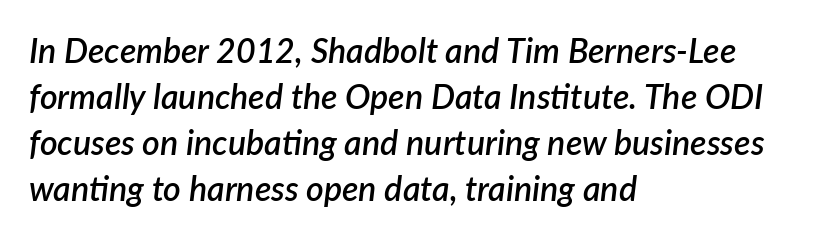
{"italic": "yes", "lean": "right", "slant_degrees": 7, "bold": "semi", "weight": "semibold", "width": "normal", "stroke_contrast": "low", "x_height": "medium", "monospaced": "no", "underline": "no", "align": "left", "line_spacing": "normal", "line_spacing_ratio": 1.35, "letter_spacing": "normal", "letter_spacing_em": 0.0, "glyph_px": 34}
